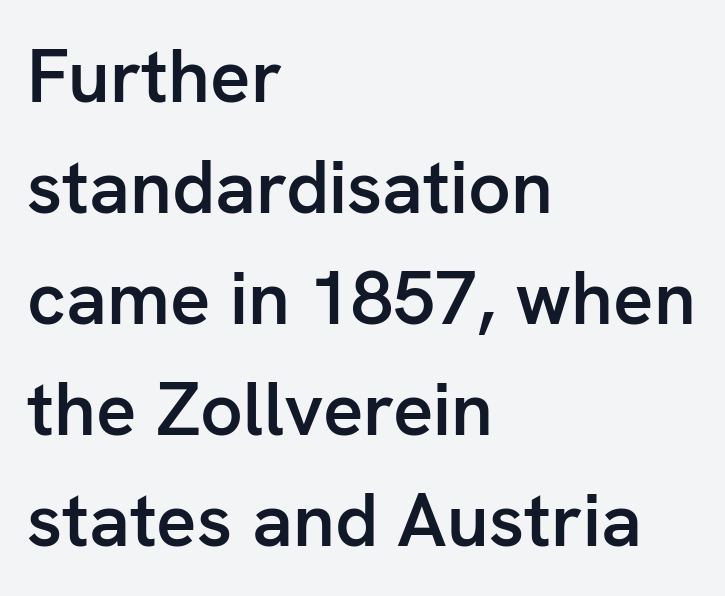
{"serif": "no", "italic": "no", "bold": "semi", "weight": "semibold", "width": "normal", "stroke_contrast": "low", "x_height": "medium", "monospaced": "no", "underline": "no", "align": "left", "line_spacing": "normal", "line_spacing_ratio": 1.48, "letter_spacing": "normal", "letter_spacing_em": 0.0, "glyph_px": 75}
